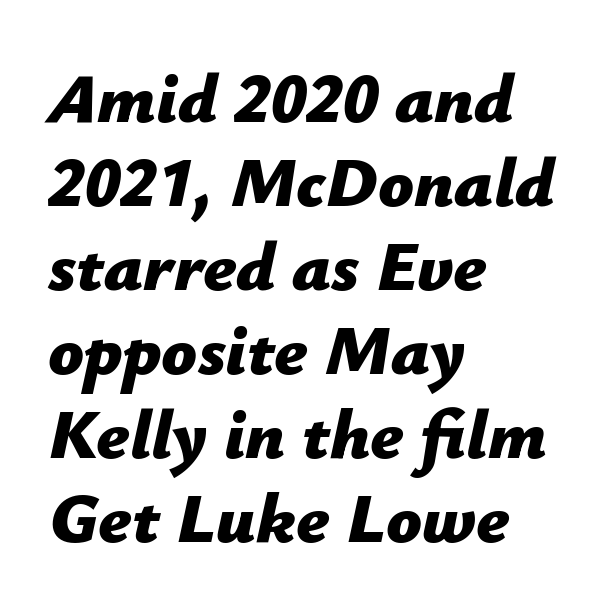
Q: Is the text bold? A: Yes.
Q: Is the text italic (slanted)? A: Yes, it leans right by about 12 degrees.
Q: Is the text underlined? A: No.
Q: How is the paragraph aligned? A: Left-aligned.
Q: Is the spacing between letters normal or unusually wide? A: Normal.
Q: Width (condensed, normal, or wide)? A: Normal.
Q: Stroke contrast? A: Low.
Q: x-height? A: Medium.
Q: Monospaced? A: No.
